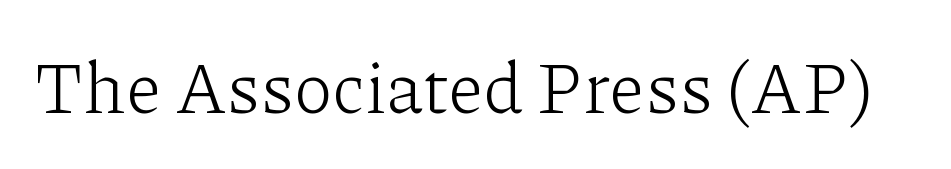
{"serif": "yes", "italic": "no", "bold": "no", "weight": "light", "width": "normal", "stroke_contrast": "low", "x_height": "medium", "monospaced": "no", "underline": "no", "letter_spacing": "normal", "letter_spacing_em": 0.0, "glyph_px": 72}
